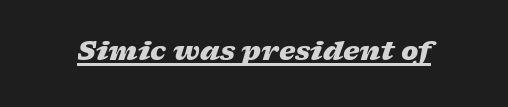
The image shows 26 px bold type, italic (leaning right); set normal letter spacing, underlined.
